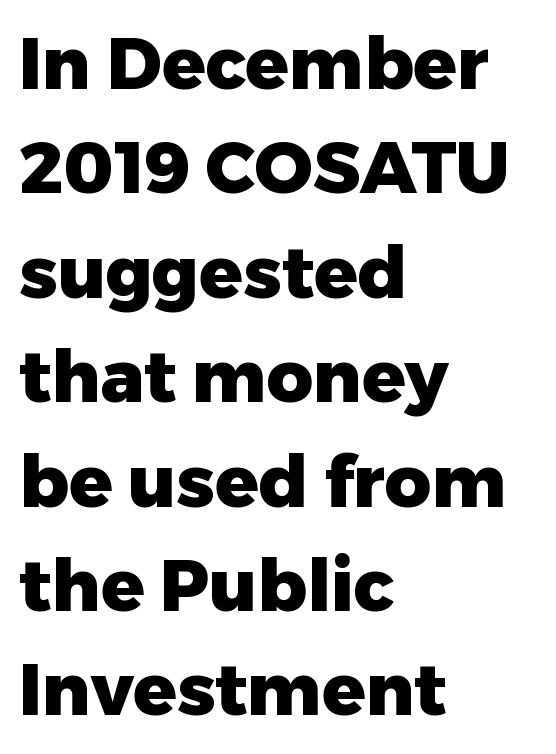
Q: Is the text bold? A: Yes.
Q: Is the text italic (slanted)? A: No, it is upright.
Q: Is the typeface a serif or a sans-serif typeface? A: Sans-serif.
Q: Is the text underlined? A: No.
Q: How is the paragraph aligned? A: Left-aligned.
Q: Is the spacing between letters normal or unusually wide? A: Normal.
Q: Is the spacing between lines tight, normal or loose? A: Normal.
Q: Width (condensed, normal, or wide)? A: Normal.
Q: Stroke contrast? A: Low.
Q: x-height? A: Medium.
Q: Monospaced? A: No.
